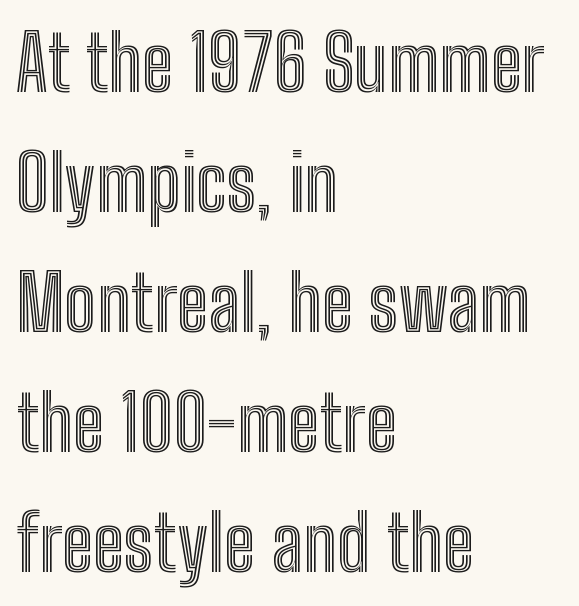
The image shows 77 px condensed type, upright; set left-aligned, normal line spacing (1.56x), normal letter spacing, not underlined; a medium x-height.
